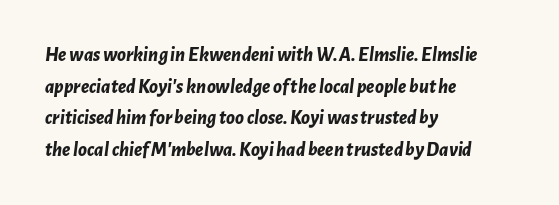
{"italic": "yes", "lean": "right", "slant_degrees": 7, "bold": "yes", "underline": "no", "align": "left", "line_spacing": "normal", "line_spacing_ratio": 1.58, "letter_spacing": "normal", "letter_spacing_em": 0.0, "glyph_px": 20}
